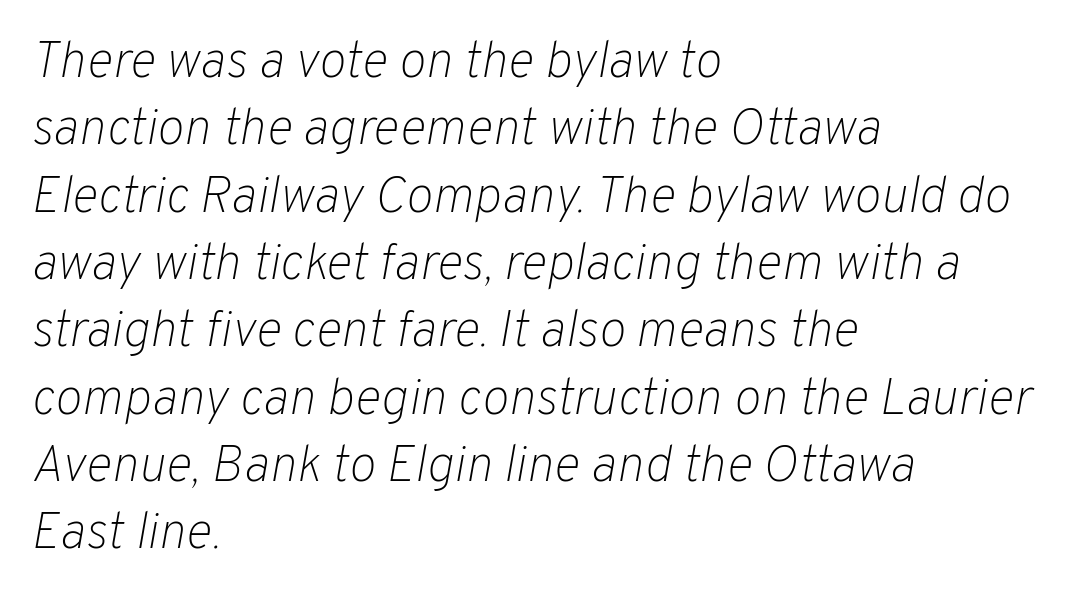
{"italic": "yes", "lean": "right", "slant_degrees": 10, "bold": "no", "weight": "light", "width": "normal", "stroke_contrast": "low", "x_height": "medium", "monospaced": "no", "underline": "no", "align": "left", "line_spacing": "normal", "line_spacing_ratio": 1.32, "letter_spacing": "normal", "letter_spacing_em": 0.0, "glyph_px": 51}
